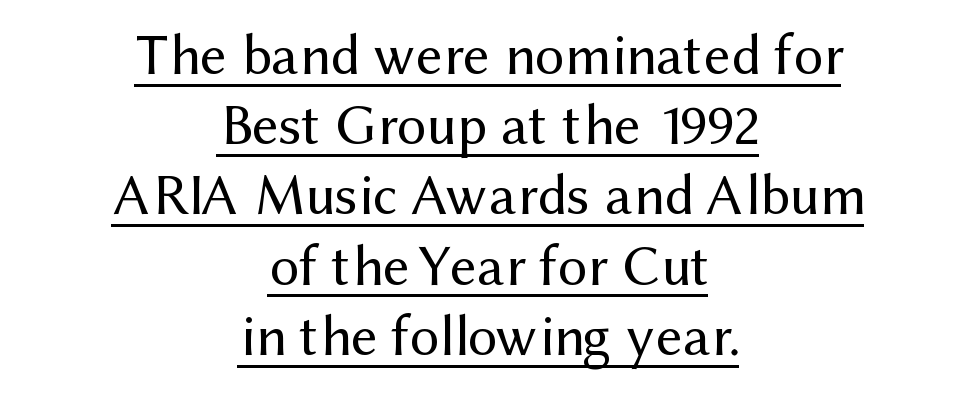
The image shows 58 px regular-weight sans-serif type, upright; set centered, line spacing 1.21x, normal letter spacing, underlined; medium stroke contrast and a medium x-height.
